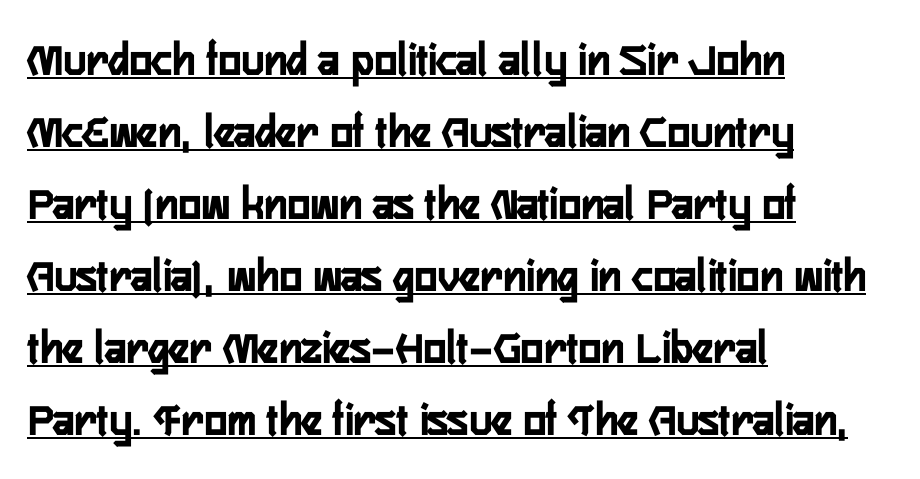
Each glyph is drawn with heavy, bold strokes. The rendering anchors every line to the left-hand side. Quick note: underline on. Is this a fixed-width face? No — the glyphs have proportional, varying widths. This rendering leaves character spacing at its baseline value. In terms of letterform style, serifs are entirely absent.
